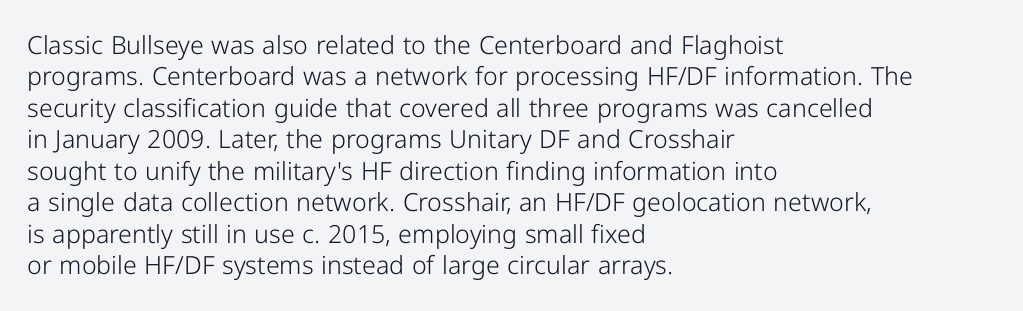
The image shows 25 px text type, upright; set left-aligned, normal line spacing (1.26x), normal letter spacing, not underlined.
